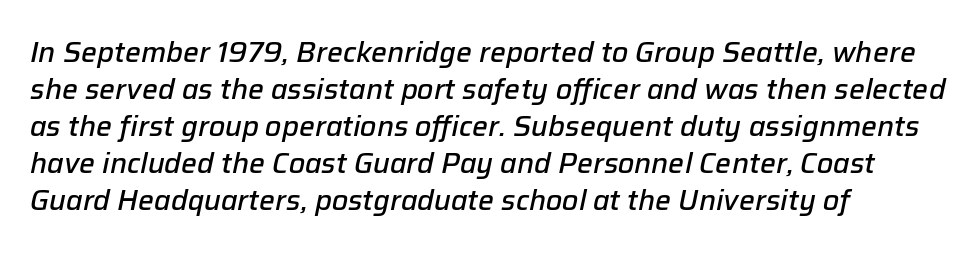
Q: Is the text bold? A: Semi-bold.
Q: Is the text italic (slanted)? A: Yes, it leans right by about 12 degrees.
Q: Is the text underlined? A: No.
Q: How is the paragraph aligned? A: Left-aligned.
Q: Is the spacing between letters normal or unusually wide? A: Normal.
Q: Is the spacing between lines tight, normal or loose? A: Normal.
Q: Width (condensed, normal, or wide)? A: Normal.
Q: Stroke contrast? A: Low.
Q: x-height? A: Medium.
Q: Monospaced? A: No.
